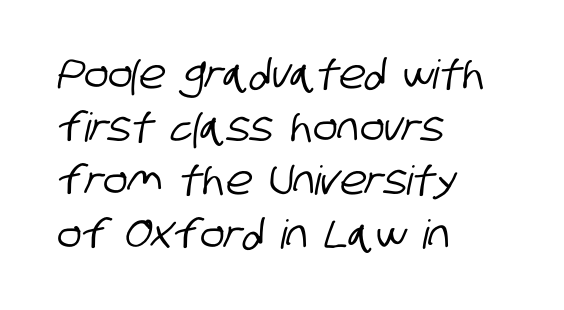
{"serif": "no", "width": "condensed", "stroke_contrast": "low", "x_height": "large", "monospaced": "no", "underline": "no", "align": "left", "line_spacing": "normal", "line_spacing_ratio": 1.33, "letter_spacing": "normal", "letter_spacing_em": 0.0, "glyph_px": 40}
